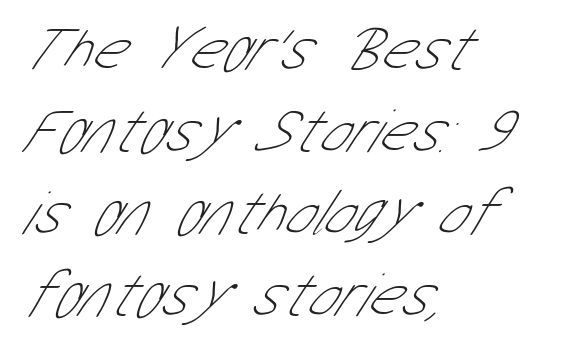
The image shows 64 px thin, condensed sans-serif type; set left-aligned, normal line spacing (1.28x), normal letter spacing, not underlined; low stroke contrast and a medium x-height.
